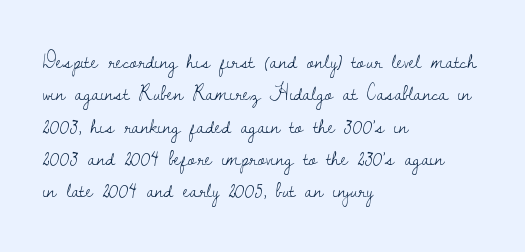
The image shows 22 px text type; set left-aligned, normal line spacing (1.47x), normal letter spacing, not underlined.
